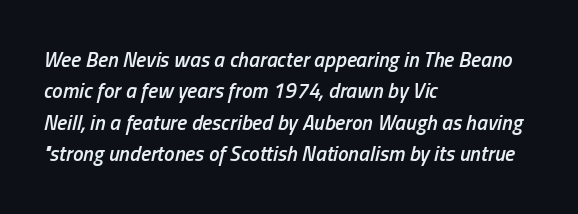
The image shows 21 px text type, italic (leaning right); set left-aligned, normal line spacing (1.5x), normal letter spacing, not underlined.
